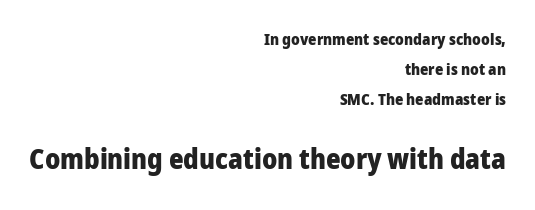
The image shows 28 px heavy sans-serif type, upright; set right-aligned, line spacing 1.88x, normal letter spacing, not underlined; the second (bottom) block is 1.75x larger; low stroke contrast and a medium x-height.
